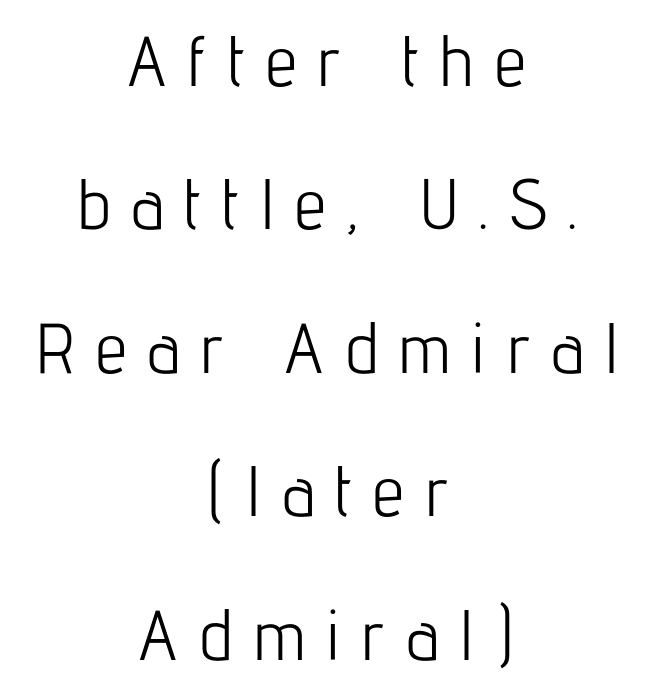
{"serif": "no", "italic": "no", "bold": "no", "weight": "light", "width": "condensed", "stroke_contrast": "low", "x_height": "medium", "monospaced": "no", "underline": "no", "align": "center", "line_spacing": "loose", "line_spacing_ratio": 2.02, "letter_spacing": "wide", "letter_spacing_em": 0.29, "glyph_px": 71}
